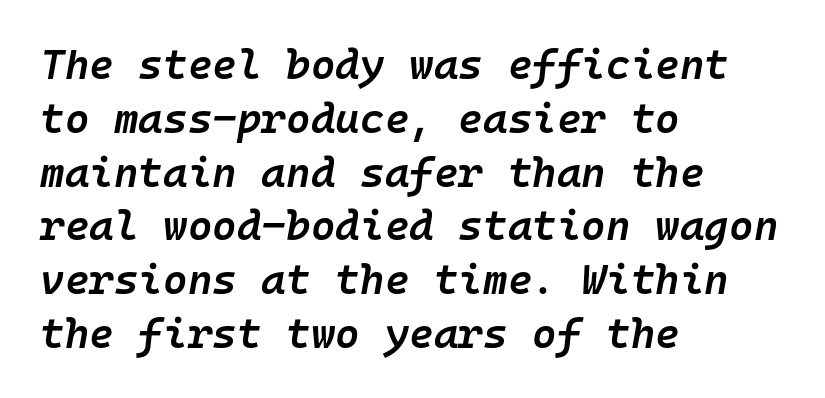
{"italic": "yes", "lean": "right", "slant_degrees": 10, "bold": "semi", "weight": "semibold", "width": "normal", "stroke_contrast": "low", "x_height": "medium", "monospaced": "yes", "underline": "no", "align": "left", "line_spacing": "normal", "line_spacing_ratio": 1.28, "letter_spacing": "normal", "letter_spacing_em": 0.0, "glyph_px": 42}
